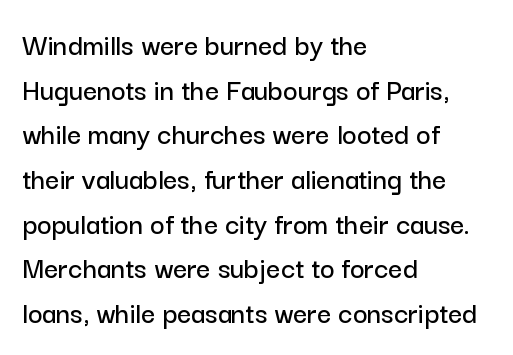
The image shows 31 px sans-serif type, upright; set left-aligned, normal line spacing (1.44x), normal letter spacing, not underlined; low stroke contrast and a medium x-height.
